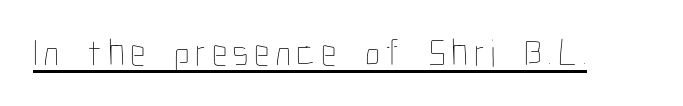
{"italic": "no", "bold": "no", "weight": "thin", "width": "condensed", "stroke_contrast": "low", "x_height": "medium", "monospaced": "no", "underline": "yes", "glyph_px": 39}
